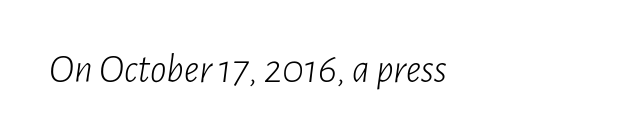
{"italic": "yes", "lean": "right", "slant_degrees": 7, "bold": "no", "weight": "light", "width": "condensed", "stroke_contrast": "low", "x_height": "medium", "monospaced": "no", "underline": "no", "letter_spacing": "normal", "letter_spacing_em": 0.0, "glyph_px": 41}
